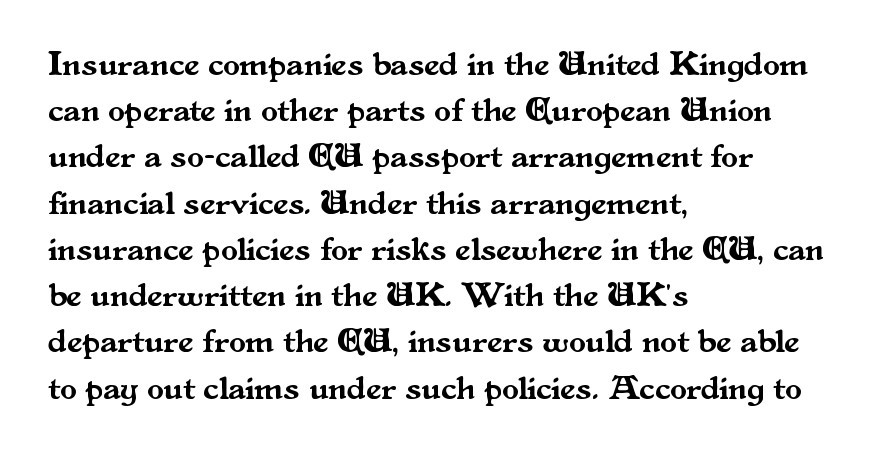
Q: Is the text italic (slanted)? A: No, it is upright.
Q: Is the typeface a serif or a sans-serif typeface? A: Serif.
Q: Is the text underlined? A: No.
Q: How is the paragraph aligned? A: Left-aligned.
Q: Is the spacing between letters normal or unusually wide? A: Normal.
Q: Is the spacing between lines tight, normal or loose? A: Normal.
Q: Width (condensed, normal, or wide)? A: Normal.
Q: Stroke contrast? A: Medium.
Q: x-height? A: Small.
Q: Monospaced? A: No.
